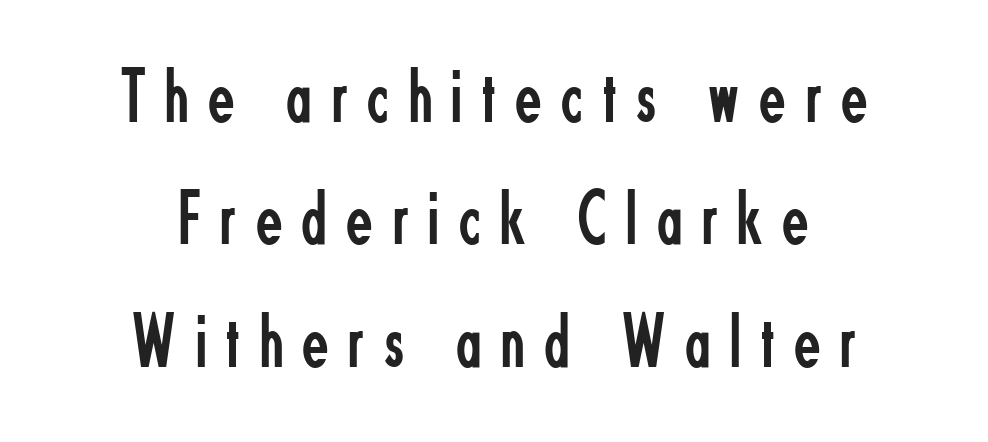
Q: Is the text bold? A: No.
Q: Is the text italic (slanted)? A: No, it is upright.
Q: Is the typeface a serif or a sans-serif typeface? A: Sans-serif.
Q: Is the text underlined? A: No.
Q: How is the paragraph aligned? A: Centered.
Q: Is the spacing between letters normal or unusually wide? A: Unusually wide.
Q: Is the spacing between lines tight, normal or loose? A: Normal.
Q: Width (condensed, normal, or wide)? A: Condensed.
Q: Stroke contrast? A: Low.
Q: x-height? A: Small.
Q: Monospaced? A: No.
